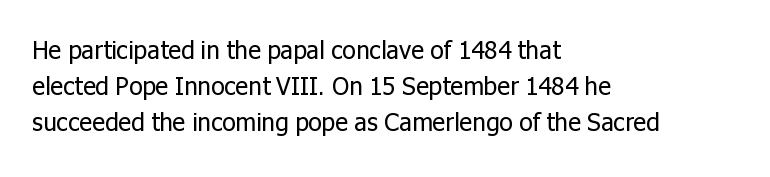
{"italic": "no", "bold": "no", "underline": "no", "align": "left", "line_spacing": "normal", "line_spacing_ratio": 1.44, "letter_spacing": "normal", "letter_spacing_em": 0.0, "glyph_px": 25}
